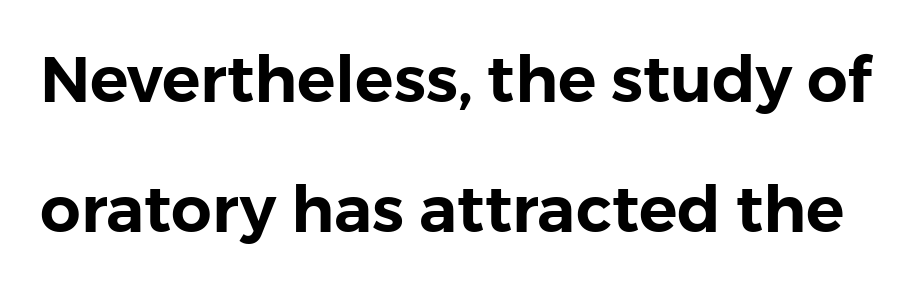
Spacing verdict: proportional, widths tailored to each character. Nope, no serifs anywhere on these letters. Inter-character spacing is left at the font's built-in metrics. The specimen omits any rule beneath the text block's lines. Does the lettering tilt? It doesn't — this is upright.
